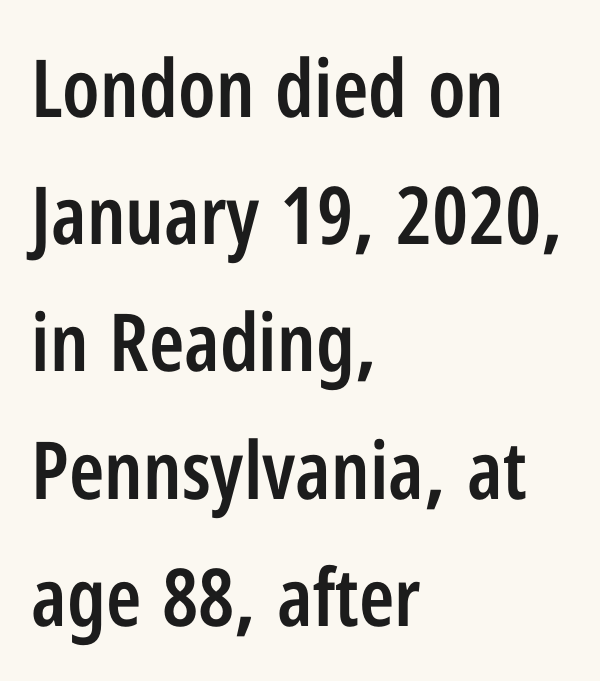
The image shows 80 px semibold, condensed sans-serif type, upright; set left-aligned, normal line spacing (1.59x), normal letter spacing, not underlined; low stroke contrast and a medium x-height.
